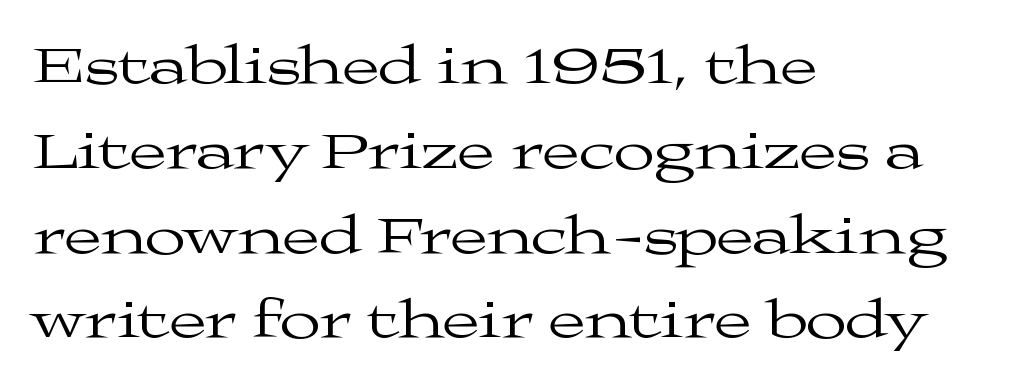
Horizontally, the lines are justified to the leading edge only. You could call the tracking neutral — neither tight nor loose. Is there much room between lines? A standard amount, neither cramped nor airy. In terms of letterform style, serifs are clearly present.
